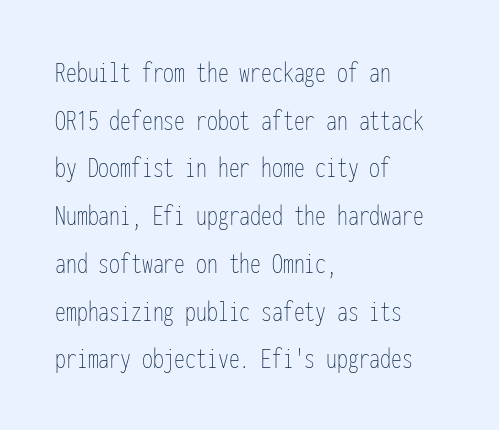
{"italic": "no", "bold": "no", "weight": "thin", "width": "condensed", "stroke_contrast": "low", "x_height": "medium", "monospaced": "yes", "underline": "no", "align": "left", "line_spacing": "normal", "line_spacing_ratio": 1.54, "letter_spacing": "normal", "letter_spacing_em": 0.0, "glyph_px": 31}
